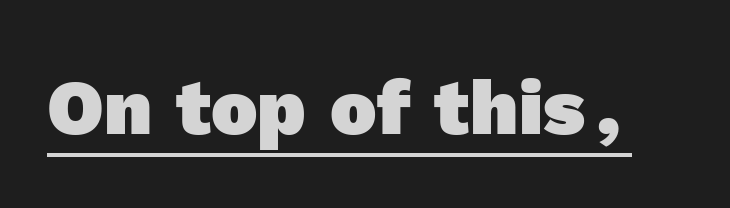
The image shows 78 px heavy sans-serif type; set normal letter spacing, underlined; a medium x-height.
